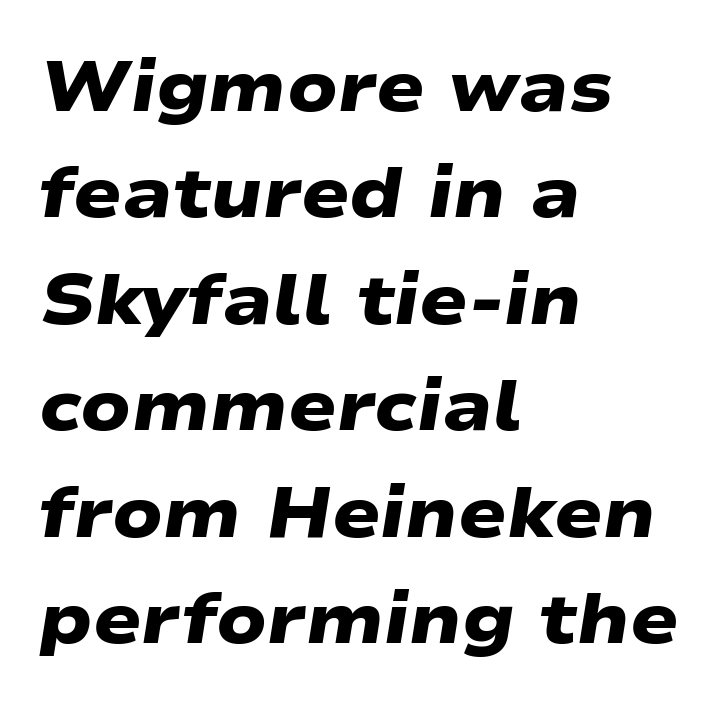
{"serif": "no", "bold": "yes", "weight": "heavy", "width": "wide", "stroke_contrast": "low", "x_height": "medium", "monospaced": "no", "underline": "no", "align": "left", "line_spacing": "normal", "line_spacing_ratio": 1.5, "letter_spacing": "normal", "letter_spacing_em": 0.0, "glyph_px": 71}
